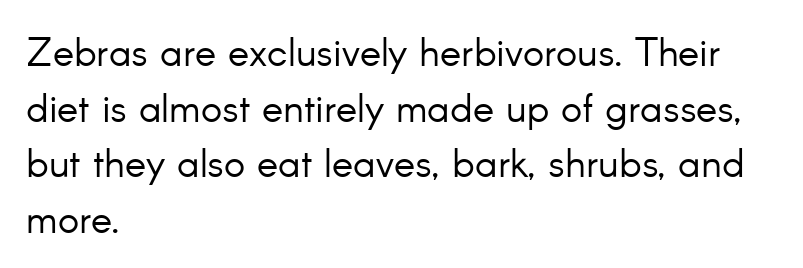
This rendering employs a face without finishing strokes, i.e., a sans-serif. Does extra space separate the letters? No, they use regular spacing. What's the leading like? Ordinary, nothing unusual. Is this a fixed-width face? No — the glyphs have proportional, varying widths.
